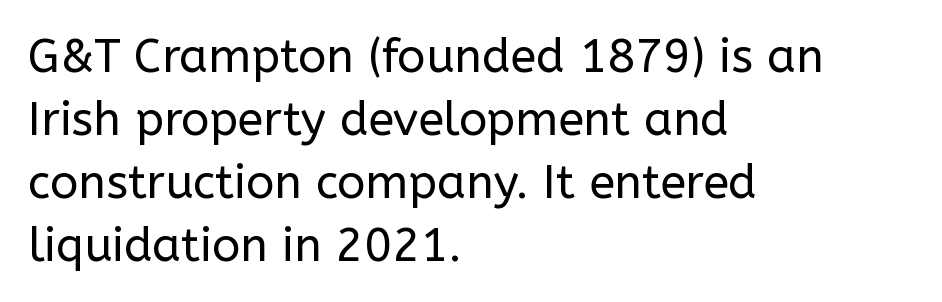
Q: Is the text bold? A: No.
Q: Is the text italic (slanted)? A: No, it is upright.
Q: Is the typeface a serif or a sans-serif typeface? A: Sans-serif.
Q: Is the text underlined? A: No.
Q: How is the paragraph aligned? A: Left-aligned.
Q: Is the spacing between letters normal or unusually wide? A: Normal.
Q: Is the spacing between lines tight, normal or loose? A: Normal.
Q: Width (condensed, normal, or wide)? A: Normal.
Q: Stroke contrast? A: Low.
Q: x-height? A: Medium.
Q: Monospaced? A: No.
